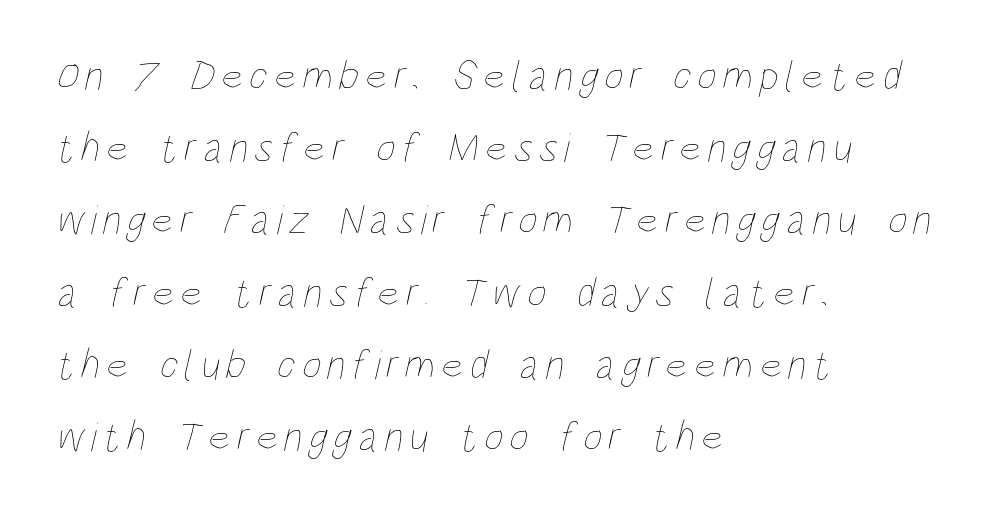
Think of a printed novel: that variable character pitch is what you see here. One-word summary of the alignment: left. Summary of weight: not heavy and not bold. Unmarked baselines from the first word to the last.
